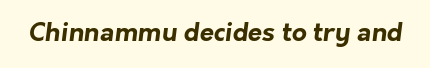
Set as a true bold cut, around the 700 mark. No word sits above an underline. Nothing unusual about the tracking: characters are spaced as the font intends.
